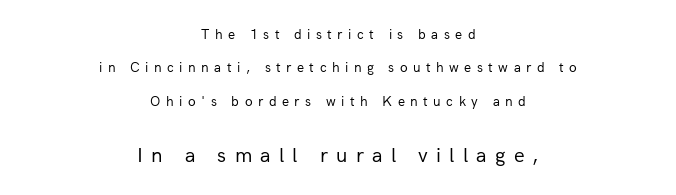
Any mark beneath the type? The region is blank. The characters are drawn with everyday or finer stroke widths. The block sitting lower on the canvas is the one with enlarged characters. Rows of type keep a wide berth in the vertical direction.
